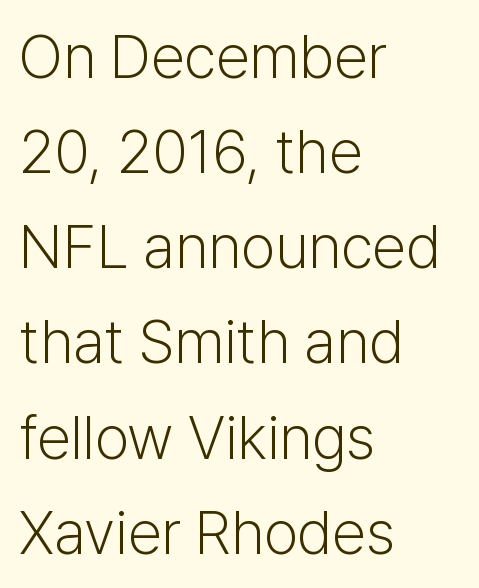
Observe the absence of serifs on each vertical stroke in this sample. A typesetter would call this leading conventional body-copy spacing. Each letter keeps its own natural width here, so spacing adapts to shape. The area under the type is left untouched. Posture: vertical. This rendering uses left alignment, leaving the right contour irregular.
